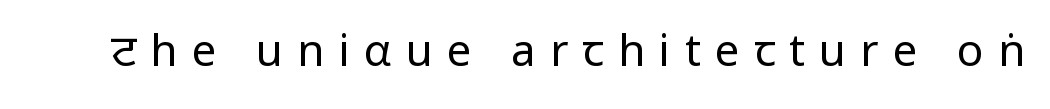
The image shows 44 px regular-weight, condensed sans-serif type, upright; set unusually wide letter spacing (+0.32 em), not underlined; low stroke contrast and a large x-height.
